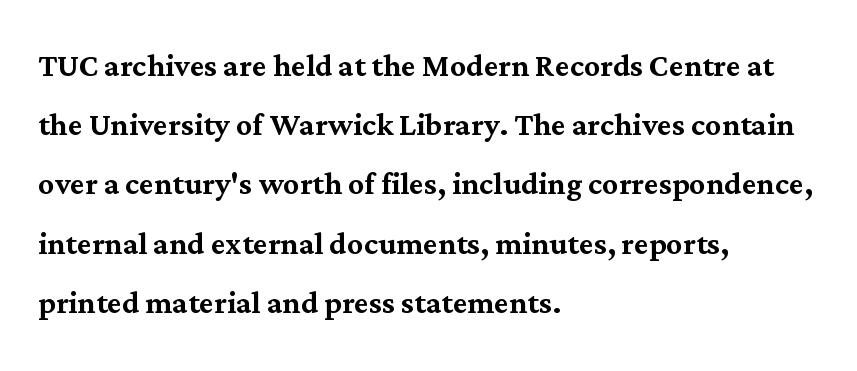
The image shows 40 px serif type, upright; set left-aligned, normal line spacing (1.48x), normal letter spacing, not underlined; medium stroke contrast and a medium x-height.
